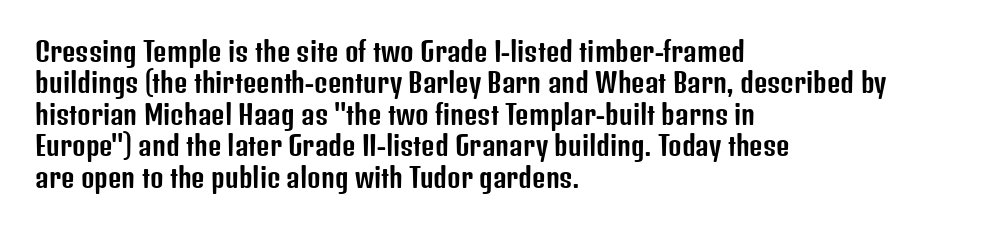
Tracking value appears to be zero — textbook default spacing. Rendered with straight, roman letterforms. Short and long lines alike share a common starting point at left. A bare baseline throughout the passage.
